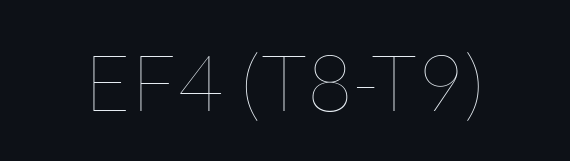
{"italic": "no", "bold": "no", "weight": "thin", "width": "normal", "stroke_contrast": "low", "x_height": "medium", "monospaced": "no", "underline": "no", "letter_spacing": "normal", "letter_spacing_em": 0.0, "glyph_px": 79}
